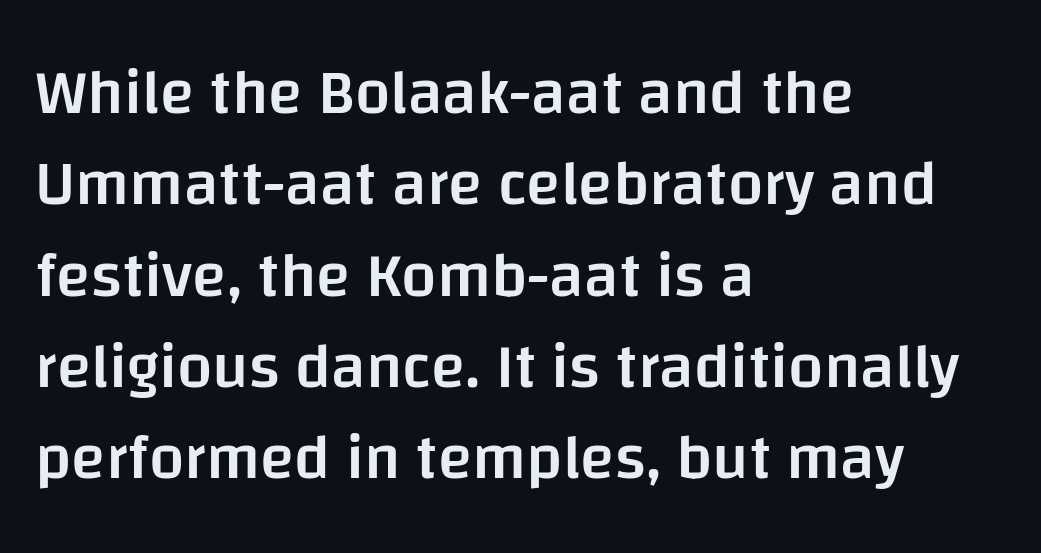
Q: Is the text bold? A: Semi-bold.
Q: Is the text italic (slanted)? A: No, it is upright.
Q: Is the typeface a serif or a sans-serif typeface? A: Sans-serif.
Q: Is the text underlined? A: No.
Q: How is the paragraph aligned? A: Left-aligned.
Q: Is the spacing between letters normal or unusually wide? A: Normal.
Q: Is the spacing between lines tight, normal or loose? A: Normal.
Q: Width (condensed, normal, or wide)? A: Normal.
Q: Stroke contrast? A: Low.
Q: x-height? A: Large.
Q: Monospaced? A: No.
